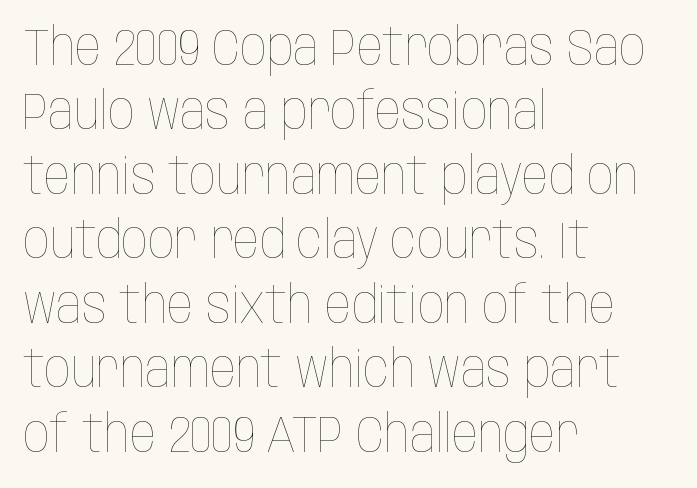
Q: Is the text bold? A: No.
Q: Is the text italic (slanted)? A: No, it is upright.
Q: Is the text underlined? A: No.
Q: How is the paragraph aligned? A: Left-aligned.
Q: Is the spacing between letters normal or unusually wide? A: Normal.
Q: Width (condensed, normal, or wide)? A: Condensed.
Q: Stroke contrast? A: Low.
Q: x-height? A: Large.
Q: Monospaced? A: No.
